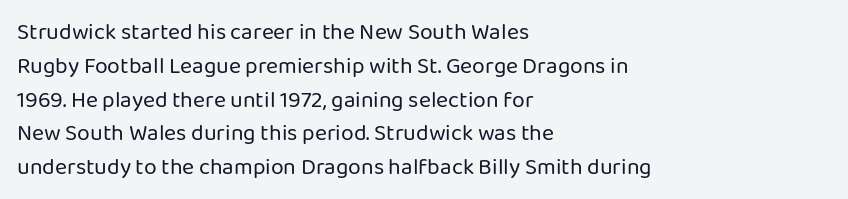
Q: Is the text bold? A: No.
Q: Is the text italic (slanted)? A: No, it is upright.
Q: Is the text underlined? A: No.
Q: How is the paragraph aligned? A: Left-aligned.
Q: Is the spacing between letters normal or unusually wide? A: Normal.
Q: Is the spacing between lines tight, normal or loose? A: Normal.
